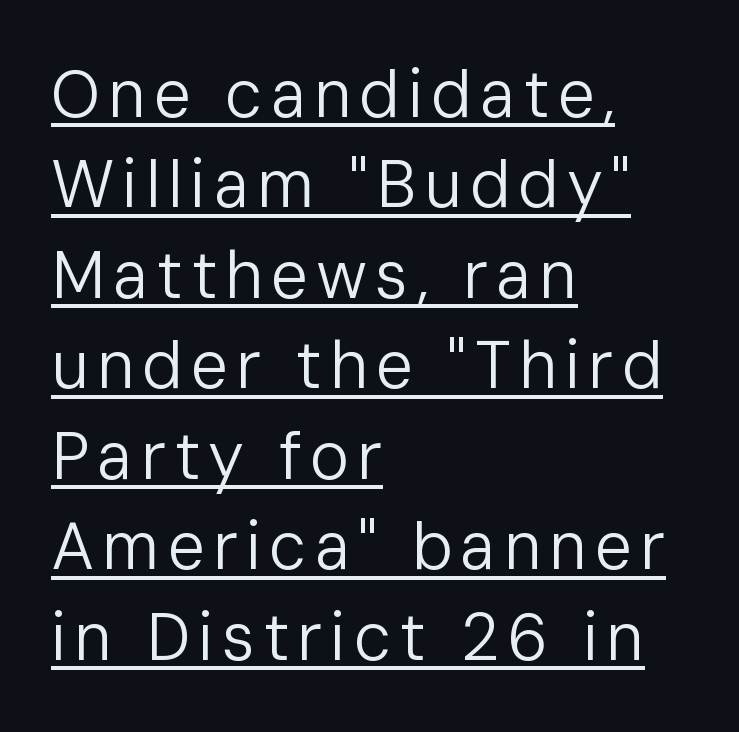
Q: Is the text bold? A: No.
Q: Is the text italic (slanted)? A: No, it is upright.
Q: Is the typeface a serif or a sans-serif typeface? A: Sans-serif.
Q: Is the text underlined? A: Yes.
Q: How is the paragraph aligned? A: Left-aligned.
Q: Is the spacing between lines tight, normal or loose? A: Normal.
Q: Width (condensed, normal, or wide)? A: Normal.
Q: Stroke contrast? A: Low.
Q: x-height? A: Medium.
Q: Monospaced? A: No.
